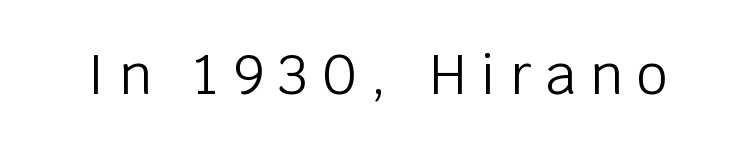
{"serif": "no", "italic": "no", "bold": "no", "weight": "light", "width": "normal", "stroke_contrast": "low", "x_height": "large", "monospaced": "no", "underline": "no", "letter_spacing": "wide", "letter_spacing_em": 0.25, "glyph_px": 55}
